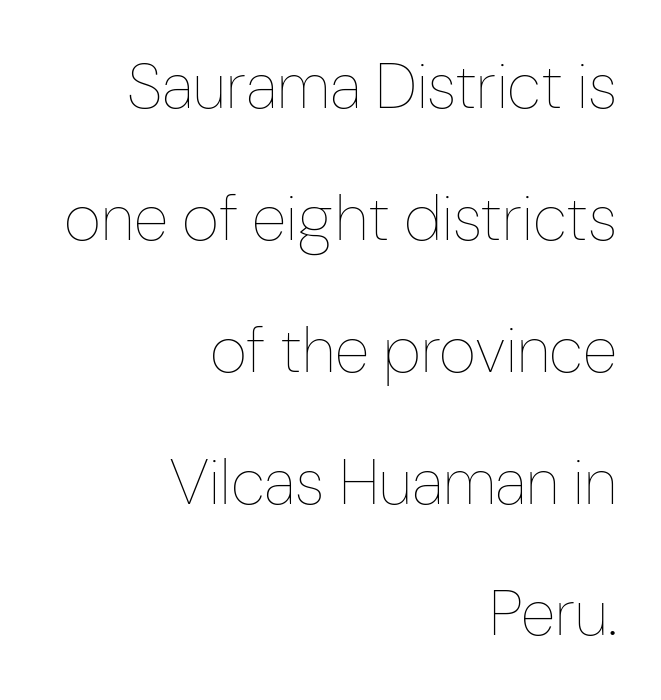
The image shows 64 px thin, condensed type, upright; set right-aligned, loose line spacing (2.06x), normal letter spacing, not underlined; low stroke contrast and a medium x-height.
